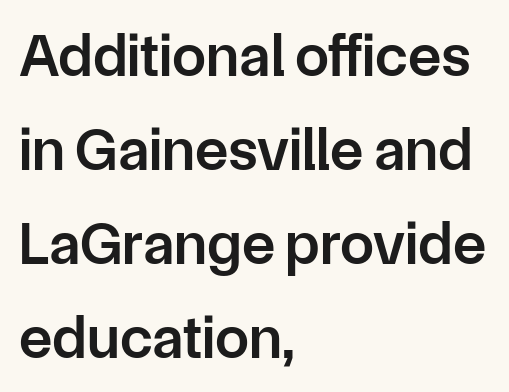
{"serif": "no", "italic": "no", "bold": "semi", "weight": "semibold", "width": "normal", "stroke_contrast": "low", "x_height": "medium", "monospaced": "no", "underline": "no", "align": "left", "line_spacing": "normal", "line_spacing_ratio": 1.54, "letter_spacing": "normal", "letter_spacing_em": 0.0, "glyph_px": 61}
